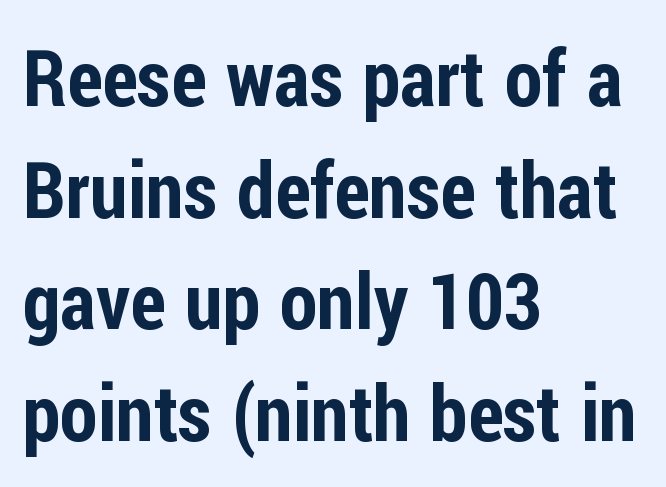
Here the designer chose a conventional face with non-uniform glyph widths. Horizontal alignment here is leftward, the default for most running prose. Decoration check: the copy has no underline. Check where the strokes stop: nothing finishes them off — pure sans. The face used here is rendered with its standard letterfit. Posture: straight, roman, zero tilt.
